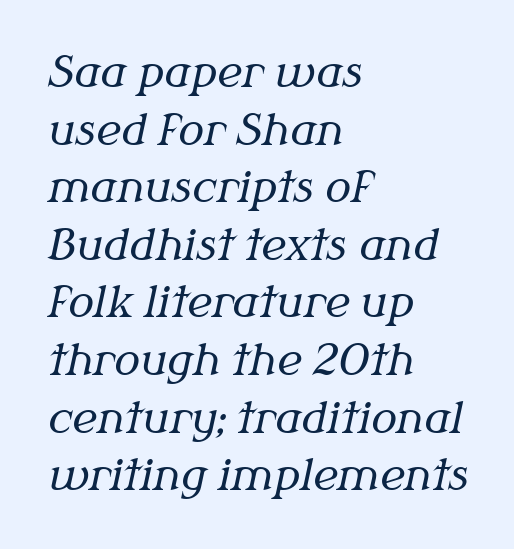
Q: Is the text bold? A: No.
Q: Is the text italic (slanted)? A: Yes, it leans right by about 12 degrees.
Q: Is the typeface a serif or a sans-serif typeface? A: Serif.
Q: Is the text underlined? A: No.
Q: How is the paragraph aligned? A: Left-aligned.
Q: Is the spacing between letters normal or unusually wide? A: Normal.
Q: Is the spacing between lines tight, normal or loose? A: Normal.
Q: Width (condensed, normal, or wide)? A: Normal.
Q: Stroke contrast? A: Medium.
Q: x-height? A: Medium.
Q: Monospaced? A: No.
